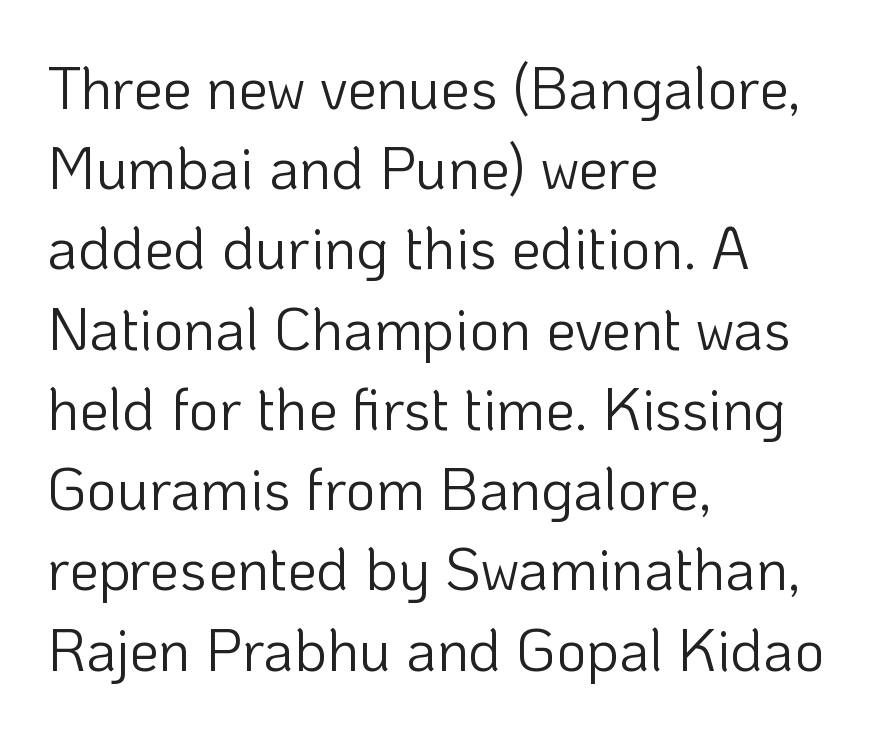
The image shows 59 px light sans-serif type, upright; set left-aligned, normal line spacing (1.36x), normal letter spacing, not underlined; low stroke contrast and a medium x-height.
